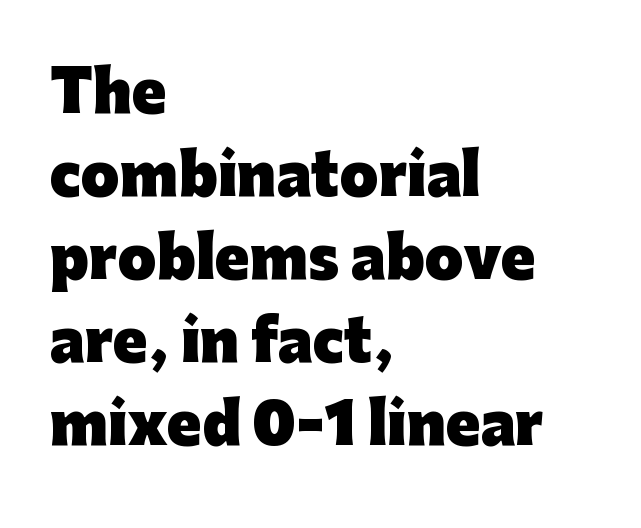
{"serif": "no", "italic": "no", "bold": "yes", "weight": "heavy", "width": "normal", "stroke_contrast": "low", "x_height": "medium", "monospaced": "no", "underline": "no", "align": "left", "line_spacing": "normal", "line_spacing_ratio": 1.48, "letter_spacing": "normal", "letter_spacing_em": 0.0, "glyph_px": 56}
